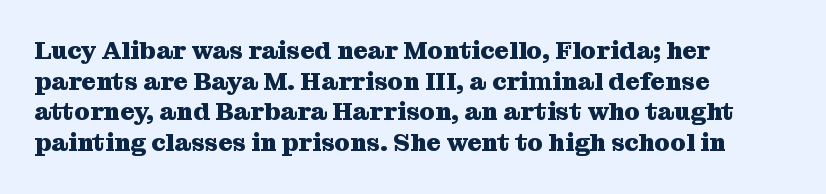
{"italic": "no", "bold": "yes", "underline": "no", "align": "left", "line_spacing_ratio": 1.23, "letter_spacing": "normal", "letter_spacing_em": 0.0, "glyph_px": 25}
